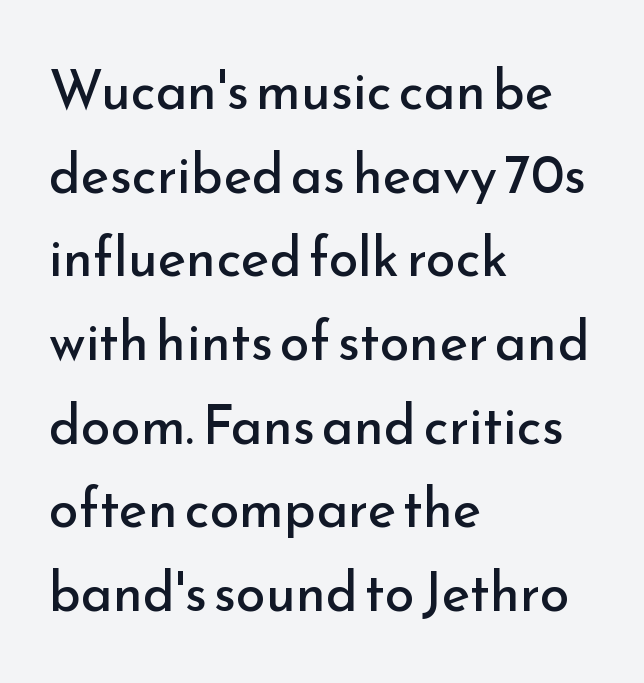
The words here are not underlined. Compared with a centered layout, this one pins lines to the left instead. Stroke terminals: plain, sans-serif. Line spacing here is normal. Do the characters align in a grid? No, the font is proportional. Italic? Not at all — the glyphs are vertical.
